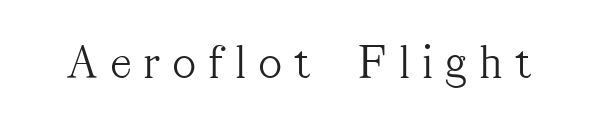
The image shows 49 px light, condensed serif type, upright; set unusually wide letter spacing (+0.27 em), not underlined; medium stroke contrast and a medium x-height.
